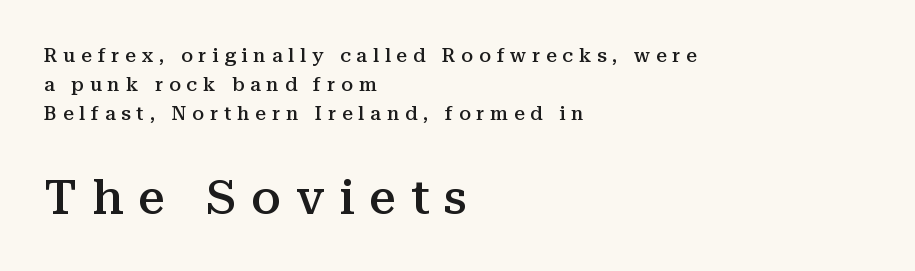
The image shows 48 px semibold serif type, upright; set left-aligned, normal line spacing (1.52x), unusually wide letter spacing (+0.31 em), not underlined; the second (bottom) block is 2.53x larger; medium stroke contrast and a medium x-height.
